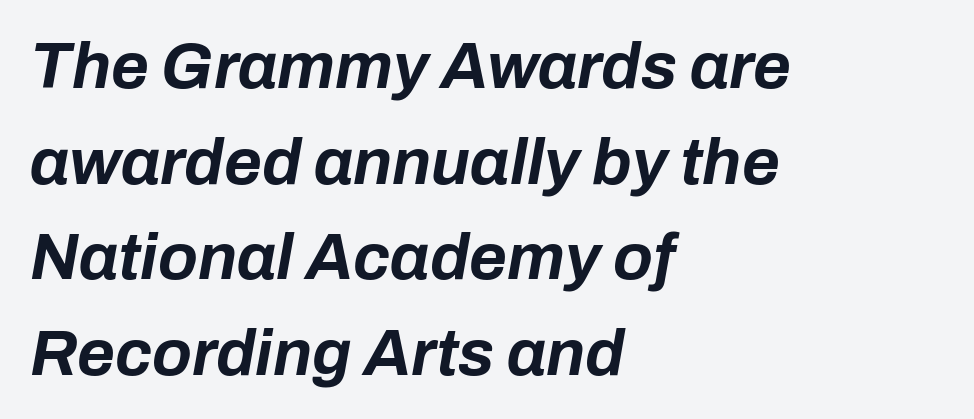
{"italic": "yes", "lean": "right", "slant_degrees": 10, "bold": "yes", "weight": "bold", "width": "normal", "stroke_contrast": "low", "x_height": "medium", "monospaced": "no", "underline": "no", "align": "left", "line_spacing": "normal", "line_spacing_ratio": 1.47, "letter_spacing": "normal", "letter_spacing_em": 0.0, "glyph_px": 65}
